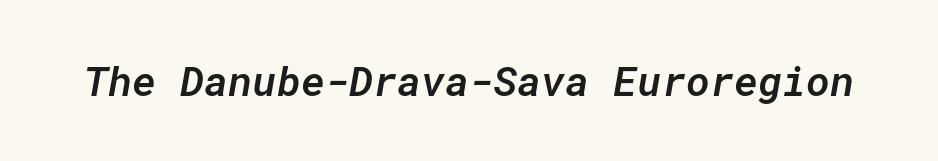
Q: Is the text bold? A: Semi-bold.
Q: Is the text italic (slanted)? A: Yes, it leans right by about 10 degrees.
Q: Is the text underlined? A: No.
Q: Is the spacing between letters normal or unusually wide? A: Normal.
Q: Width (condensed, normal, or wide)? A: Normal.
Q: Stroke contrast? A: Low.
Q: x-height? A: Medium.
Q: Monospaced? A: Yes.
